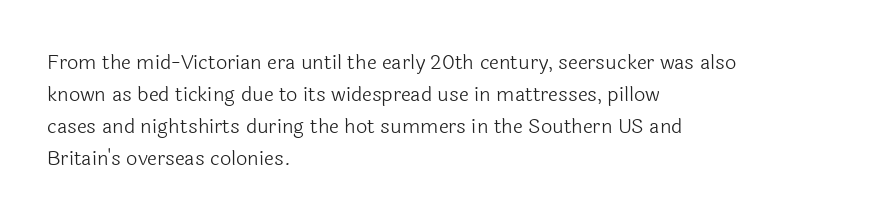
The image shows 20 px text type, upright; set left-aligned, normal line spacing (1.6x), normal letter spacing, not underlined.
